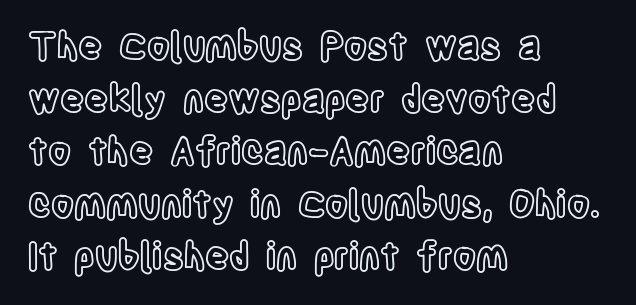
{"italic": "no", "width": "condensed", "x_height": "large", "monospaced": "no", "underline": "no", "align": "left", "line_spacing": "normal", "line_spacing_ratio": 1.42, "letter_spacing": "normal", "letter_spacing_em": 0.0, "glyph_px": 37}
